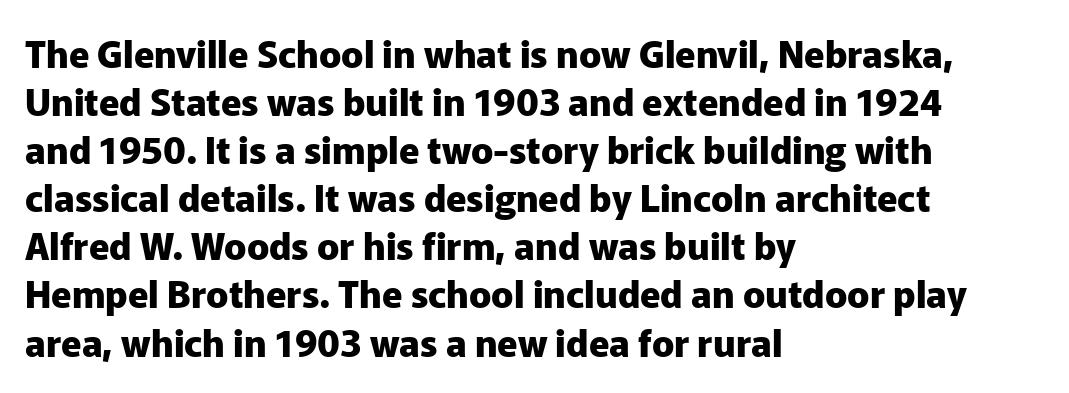
The image shows 37 px heavy sans-serif type, upright; set left-aligned, normal line spacing (1.3x), normal letter spacing, not underlined; low stroke contrast and a medium x-height.
